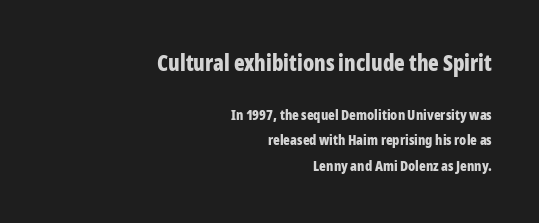
Q: Is the text bold? A: Yes.
Q: Is the text italic (slanted)? A: No, it is upright.
Q: Is the text underlined? A: No.
Q: How is the paragraph aligned? A: Right-aligned.
Q: Is the spacing between letters normal or unusually wide? A: Normal.
Q: Which block of text is set in a larger size, the first (top) or the second (bottom)? A: The first (top) one.
